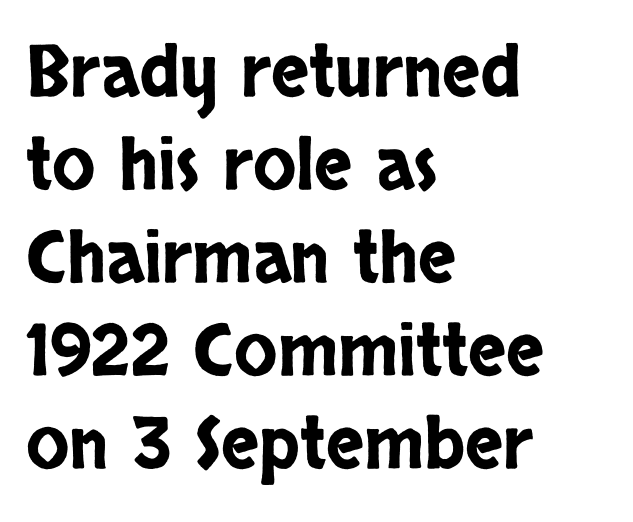
Honestly, the letter spacing is just normal — you wouldn't notice it. The axis of the letterforms is exactly vertical. Each letter keeps its own natural width here, so spacing adapts to shape. The ragged edge is on the right, which tells us the setting is flush left. Plain, unruled lines of type.
